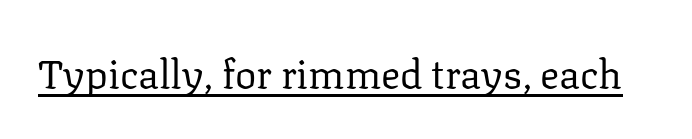
Q: Is the text bold? A: No.
Q: Is the text italic (slanted)? A: No, it is upright.
Q: Is the typeface a serif or a sans-serif typeface? A: Serif.
Q: Is the text underlined? A: Yes.
Q: Is the spacing between letters normal or unusually wide? A: Normal.
Q: Width (condensed, normal, or wide)? A: Normal.
Q: Stroke contrast? A: Low.
Q: x-height? A: Medium.
Q: Monospaced? A: No.
